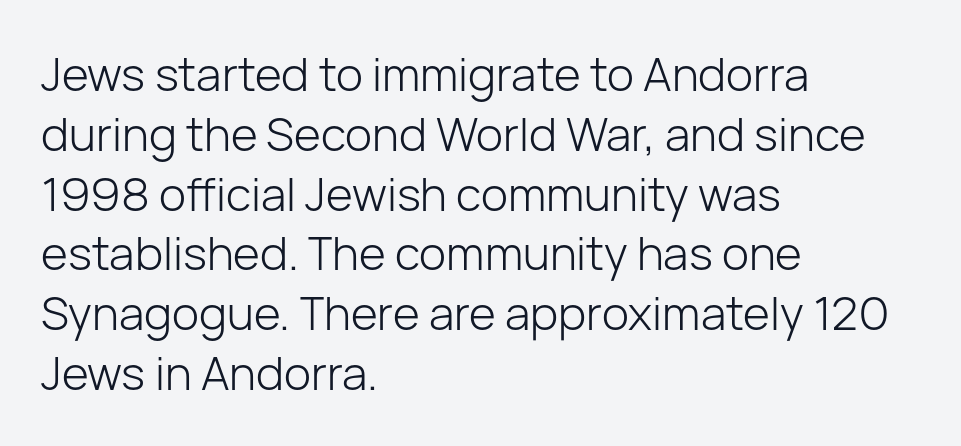
The image shows 46 px light sans-serif type, upright; set left-aligned, normal line spacing (1.3x), normal letter spacing, not underlined; low stroke contrast and a medium x-height.
